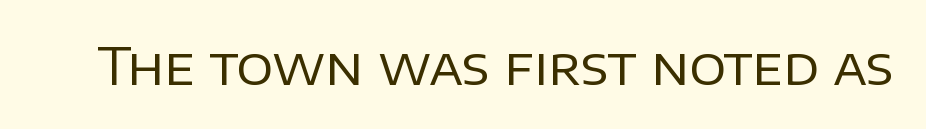
Proportional: the letters do not fall into vertical columns. Each letter's strokes conclude bluntly, with no projecting serifs. Descenders are the only things crossing below the line. The passage shown has conventional tracking throughout.
